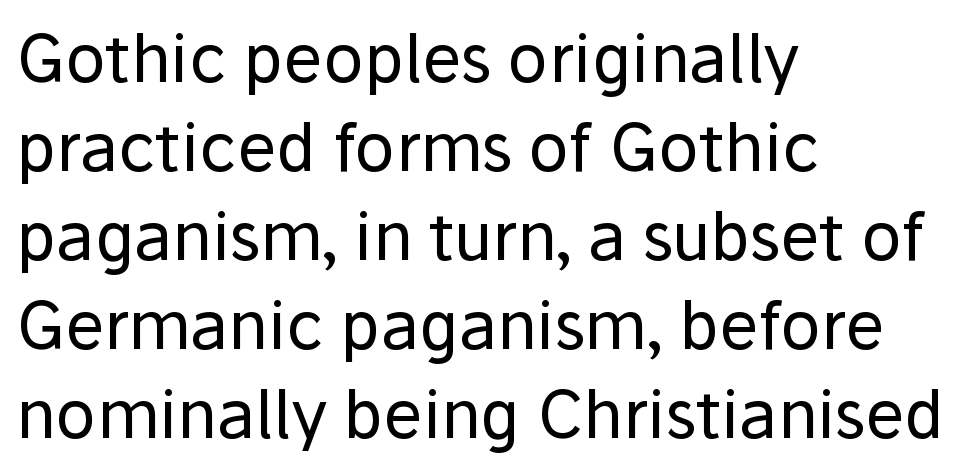
Line beginnings align vertically; line endings do not. No letter is thick-stroked: the sample isn't bold. Vertically, the passage feels balanced, rows spaced as you'd expect. Plain, unruled lines of type. The rendering keeps characters at their native spacing. These lines were composed using upright roman letters.
